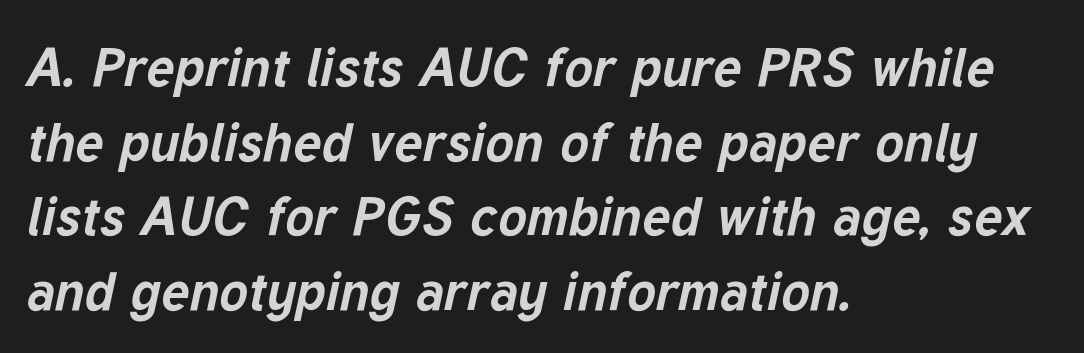
The image shows 54 px bold type, italic (leaning right); set left-aligned, normal line spacing (1.38x), normal letter spacing, not underlined; low stroke contrast and a medium x-height.
